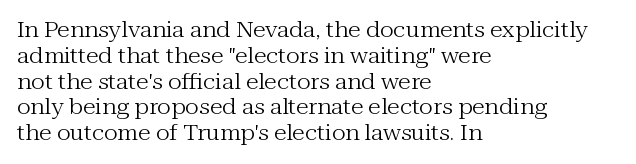
Q: Is the text bold? A: No.
Q: Is the text italic (slanted)? A: No, it is upright.
Q: Is the text underlined? A: No.
Q: How is the paragraph aligned? A: Left-aligned.
Q: Is the spacing between letters normal or unusually wide? A: Normal.
